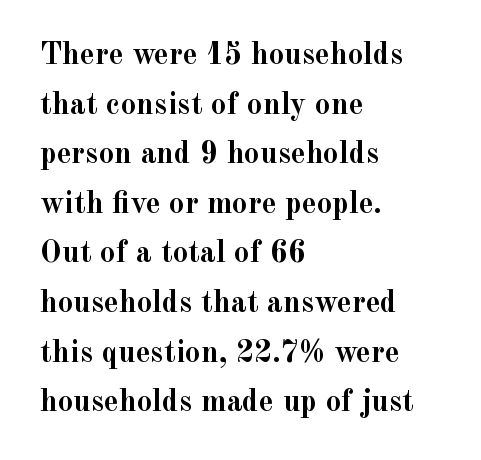
{"serif": "yes", "italic": "no", "bold": "yes", "weight": "semibold", "width": "normal", "x_height": "small", "monospaced": "no", "underline": "no", "align": "left", "line_spacing": "normal", "line_spacing_ratio": 1.6, "letter_spacing": "normal", "letter_spacing_em": 0.0, "glyph_px": 31}
